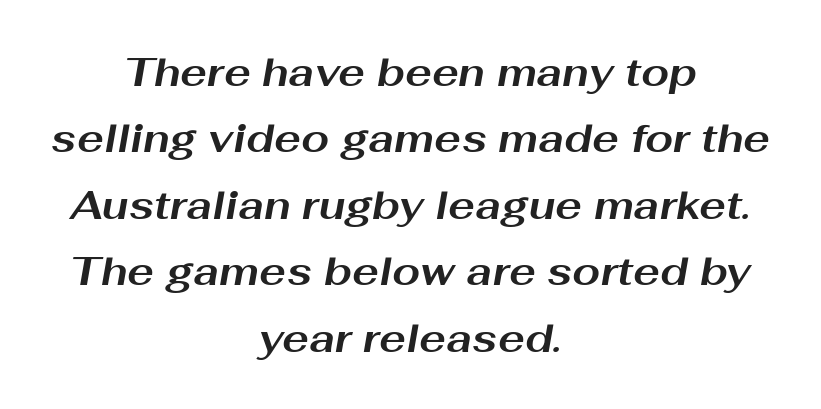
{"italic": "yes", "lean": "right", "slant_degrees": 10, "bold": "yes", "weight": "bold", "width": "wide", "stroke_contrast": "medium", "x_height": "medium", "monospaced": "no", "underline": "no", "align": "center", "line_spacing": "normal", "line_spacing_ratio": 1.66, "letter_spacing": "normal", "letter_spacing_em": 0.0, "glyph_px": 40}
